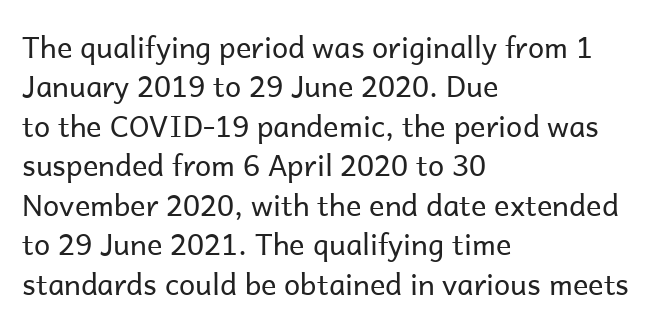
{"serif": "no", "italic": "no", "bold": "no", "weight": "regular", "width": "normal", "stroke_contrast": "low", "x_height": "medium", "monospaced": "no", "underline": "no", "align": "left", "line_spacing": "normal", "line_spacing_ratio": 1.36, "letter_spacing": "normal", "letter_spacing_em": 0.0, "glyph_px": 29}
